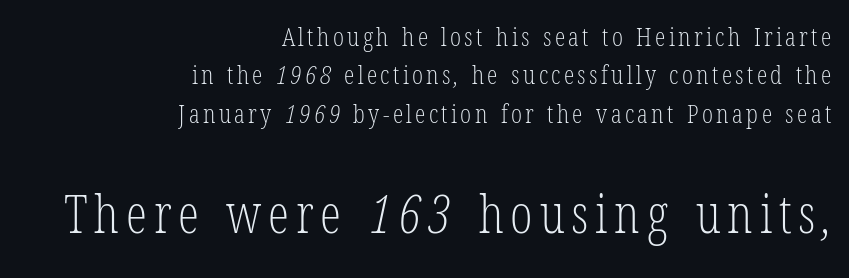
{"serif": "yes", "bold": "no", "weight": "light", "width": "condensed", "stroke_contrast": "low", "x_height": "medium", "monospaced": "no", "underline": "no", "align": "right", "line_spacing": "normal", "line_spacing_ratio": 1.48, "larger_block": "second", "size_ratio": 2.04, "glyph_px": 53}
